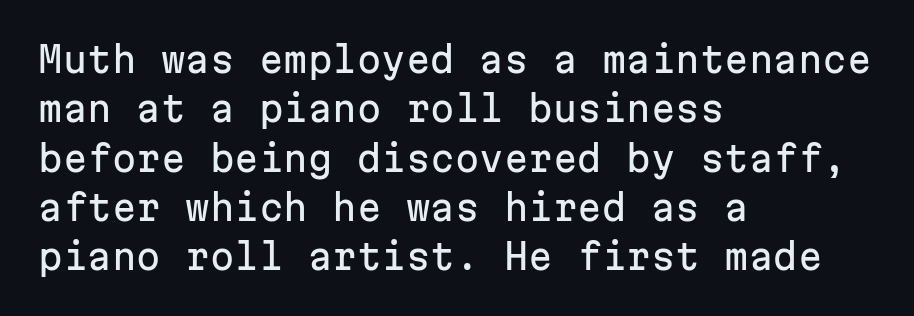
The block of text has a typical density, with ordinary space between rows. Every row of glyphs begins at an identical x-position on the left. Quick note: not italic, upright. The rendering shows plain stroke endings on the letterforms — a sans-serif design. A clean baseline with only descenders dipping below it. Every character here occupies the same horizontal width, giving the sample a typewriter-like rhythm.
